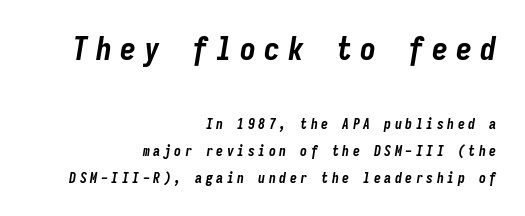
{"italic": "yes", "lean": "right", "slant_degrees": 9, "bold": "yes", "weight": "bold", "width": "condensed", "stroke_contrast": "low", "x_height": "medium", "monospaced": "yes", "underline": "no", "align": "right", "line_spacing": "loose", "line_spacing_ratio": 1.9, "letter_spacing": "wide", "letter_spacing_em": 0.25, "larger_block": "first", "size_ratio": 2.29, "glyph_px": 32}
